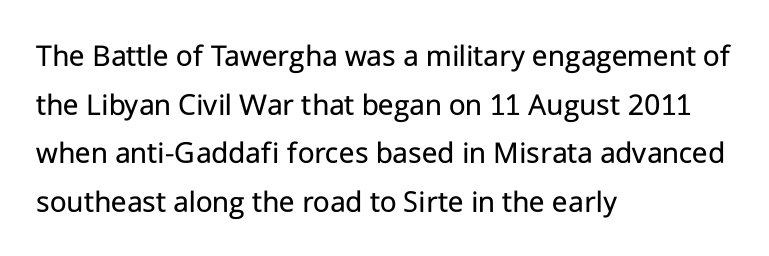
The image shows 32 px regular-weight sans-serif type, upright; set left-aligned, normal line spacing (1.52x), normal letter spacing, not underlined; low stroke contrast and a medium x-height.
